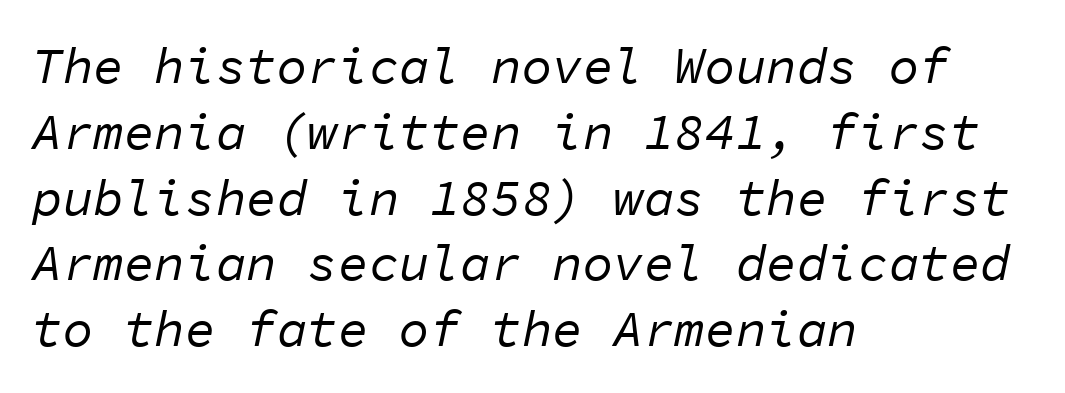
Q: Is the text bold? A: No.
Q: Is the text italic (slanted)? A: Yes, it leans right by about 11 degrees.
Q: Is the text underlined? A: No.
Q: How is the paragraph aligned? A: Left-aligned.
Q: Is the spacing between letters normal or unusually wide? A: Normal.
Q: Is the spacing between lines tight, normal or loose? A: Normal.
Q: Width (condensed, normal, or wide)? A: Normal.
Q: Stroke contrast? A: Low.
Q: x-height? A: Medium.
Q: Monospaced? A: Yes.
